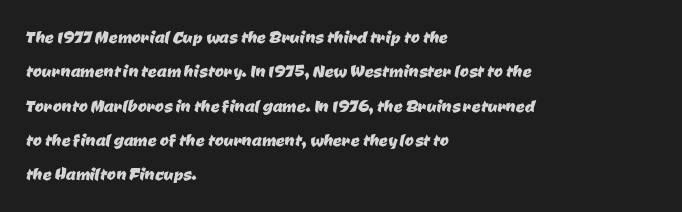
Q: Is the text underlined? A: No.
Q: How is the paragraph aligned? A: Left-aligned.
Q: Is the spacing between letters normal or unusually wide? A: Normal.
Q: Is the spacing between lines tight, normal or loose? A: Normal.
